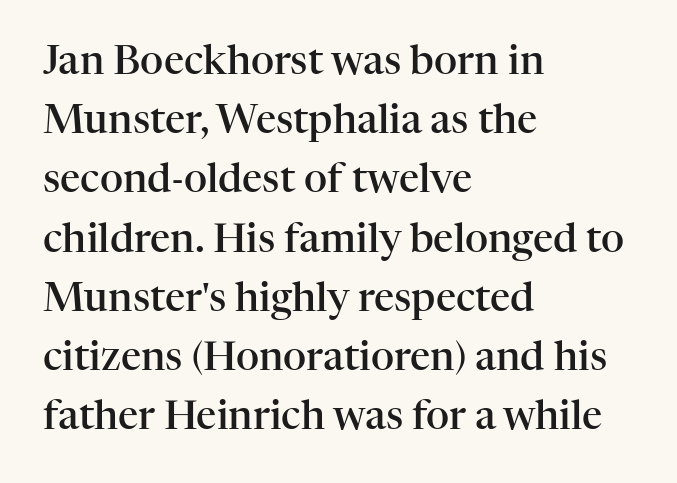
The image shows 40 px semibold serif type, upright; set left-aligned, normal line spacing (1.48x), normal letter spacing, not underlined; high stroke contrast and a medium x-height.
